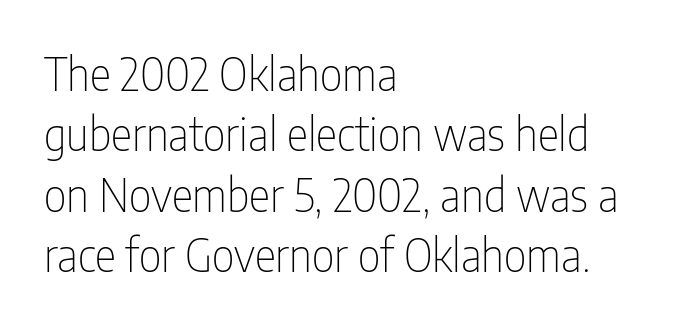
The font family rendered here belongs to the sans-serif group. Heft: none added — not bold. The passage is arranged the way most books set body copy — flush left. The line texture is even and compact thanks to regular tracking. Upright lettering throughout.
